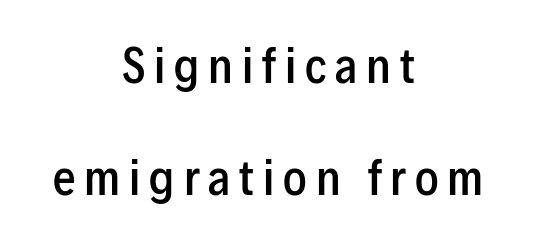
Every stem runs plumb, perpendicular to the baseline. A typesetter would call this proportional, since set widths differ per character. Firm but not heavy-handed strokes: this text is semibold. Glyph-to-glyph distance is far greater than everyday printed text. The typeface chosen for these lines omits serifs.
